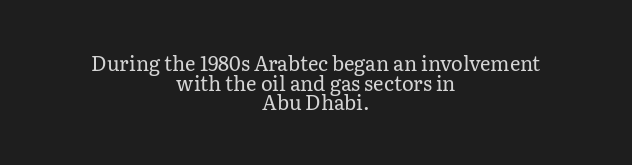
Q: Is the text bold? A: No.
Q: Is the text italic (slanted)? A: No, it is upright.
Q: Is the text underlined? A: No.
Q: How is the paragraph aligned? A: Centered.
Q: Is the spacing between letters normal or unusually wide? A: Normal.
Q: Is the spacing between lines tight, normal or loose? A: Tight.
